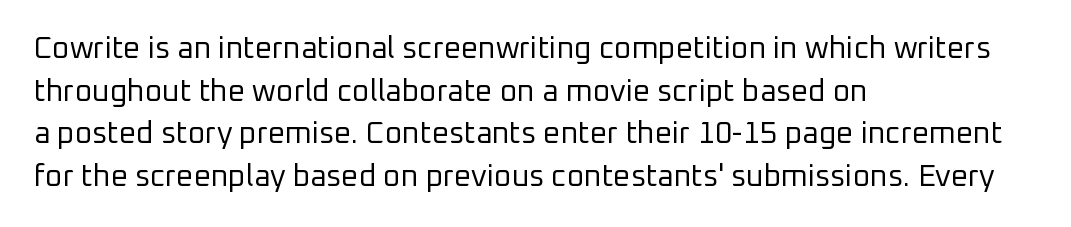
The specimen reads as upright at a glance. Inter-character spacing is left at the font's built-in metrics. The passage shown stacks its lines at a standard gap. The type family on display is of the sans-serif kind.
